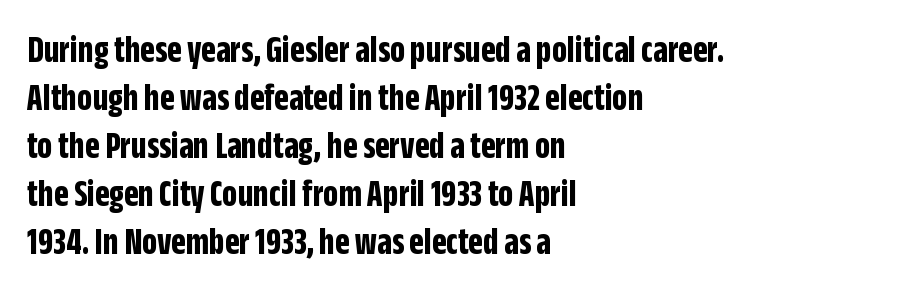
{"serif": "no", "italic": "no", "bold": "yes", "weight": "bold", "width": "condensed", "stroke_contrast": "low", "x_height": "large", "monospaced": "no", "underline": "no", "align": "left", "line_spacing": "normal", "line_spacing_ratio": 1.26, "letter_spacing": "normal", "letter_spacing_em": 0.0, "glyph_px": 38}
